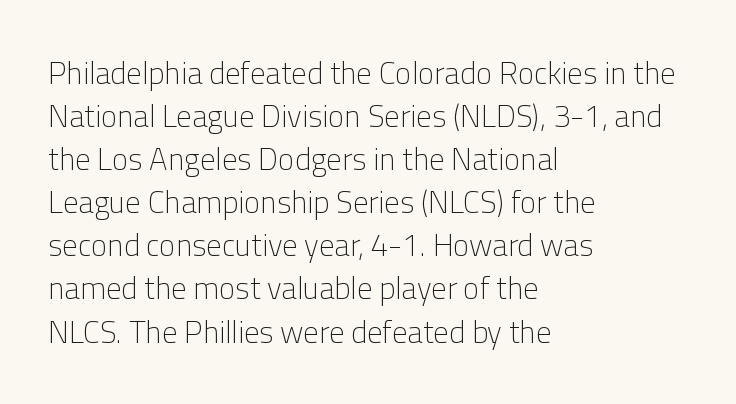
The passage is arranged the way most books set body copy — flush left. The typography opts for an upright posture over an oblique one. The letters look calm and open, with moderate or lighter stems. The specimen omits any rule beneath the text block's lines. These lines are composed in type without serifs. How are the letters spaced? Ordinarily, with no added tracking.
